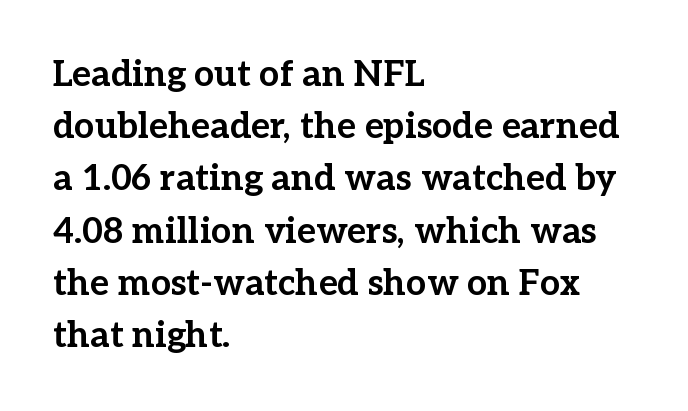
Yep, those are serifs on the letters. The specimen reads as upright at a glance. The area under the type is left untouched. If you drew a ruler down the left edge, every line would touch it.
